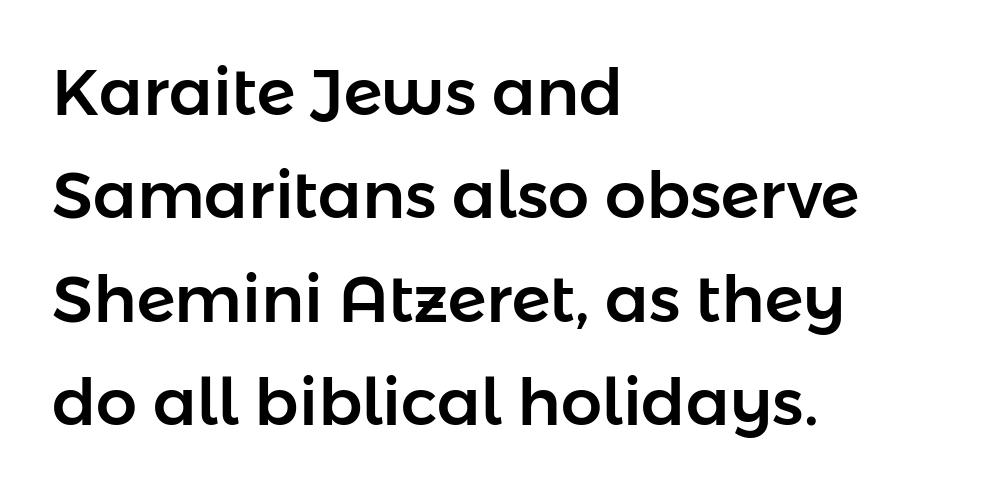
Q: Is the text italic (slanted)? A: No, it is upright.
Q: Is the typeface a serif or a sans-serif typeface? A: Sans-serif.
Q: Is the text underlined? A: No.
Q: How is the paragraph aligned? A: Left-aligned.
Q: Is the spacing between letters normal or unusually wide? A: Normal.
Q: Is the spacing between lines tight, normal or loose? A: Normal.
Q: Width (condensed, normal, or wide)? A: Normal.
Q: Stroke contrast? A: Low.
Q: x-height? A: Medium.
Q: Monospaced? A: No.
